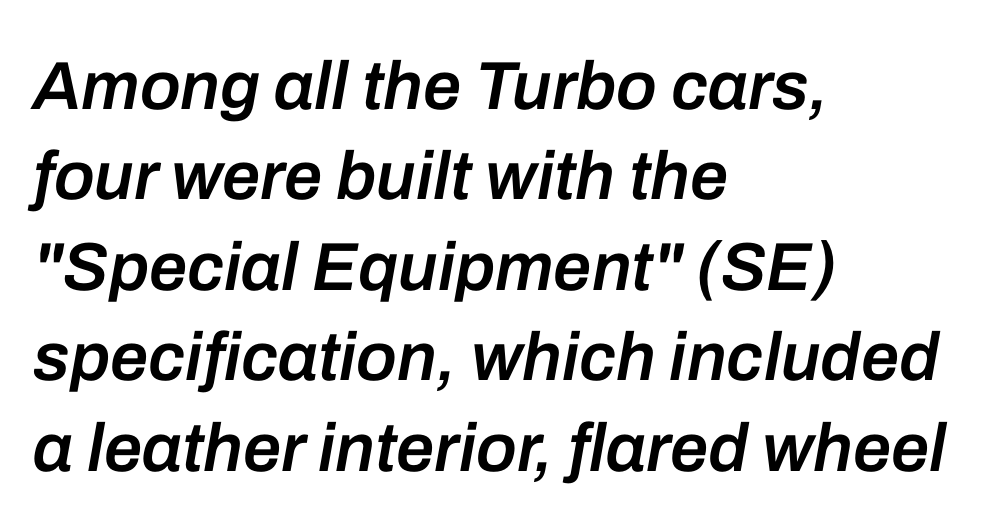
{"italic": "yes", "lean": "right", "slant_degrees": 10, "bold": "semi", "weight": "semibold", "width": "normal", "stroke_contrast": "low", "x_height": "medium", "monospaced": "no", "underline": "no", "align": "left", "line_spacing": "normal", "line_spacing_ratio": 1.33, "letter_spacing": "normal", "letter_spacing_em": 0.0, "glyph_px": 68}
